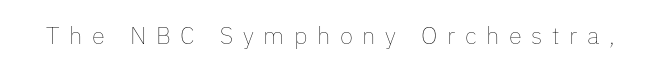
Q: Is the text bold? A: No.
Q: Is the text italic (slanted)? A: No, it is upright.
Q: Is the text underlined? A: No.
Q: Is the spacing between letters normal or unusually wide? A: Unusually wide.
